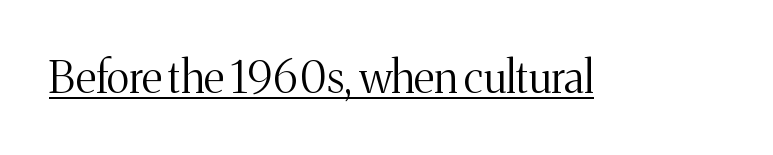
The image shows 44 px light serif type, upright; set normal letter spacing, underlined; medium stroke contrast and a medium x-height.
